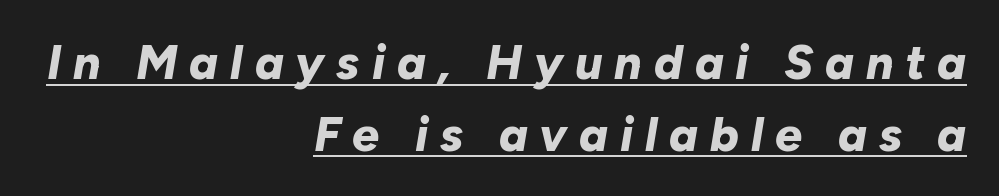
Q: Is the text bold? A: Yes.
Q: Is the text italic (slanted)? A: Yes, it leans right by about 10 degrees.
Q: Is the text underlined? A: Yes.
Q: How is the paragraph aligned? A: Right-aligned.
Q: Is the spacing between letters normal or unusually wide? A: Unusually wide.
Q: Is the spacing between lines tight, normal or loose? A: Normal.
Q: Width (condensed, normal, or wide)? A: Normal.
Q: Stroke contrast? A: Low.
Q: x-height? A: Medium.
Q: Monospaced? A: No.
